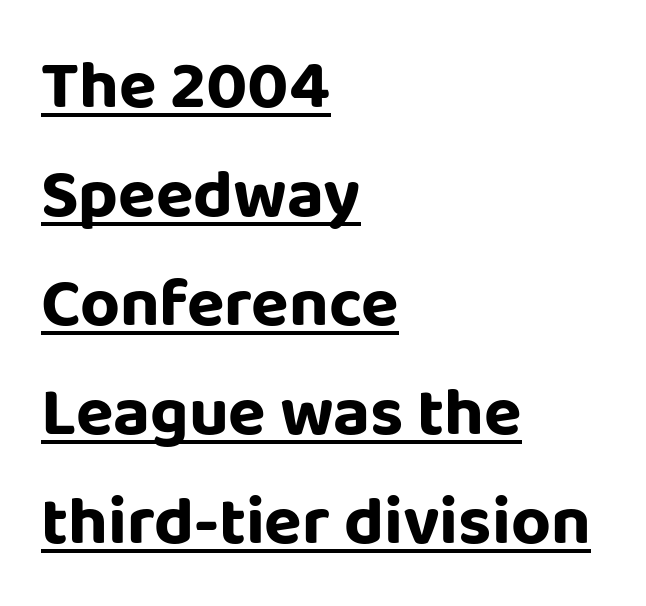
{"serif": "no", "italic": "no", "width": "normal", "stroke_contrast": "low", "x_height": "large", "monospaced": "no", "underline": "yes", "align": "left", "line_spacing": "normal", "line_spacing_ratio": 1.58, "letter_spacing": "normal", "letter_spacing_em": 0.0, "glyph_px": 69}
